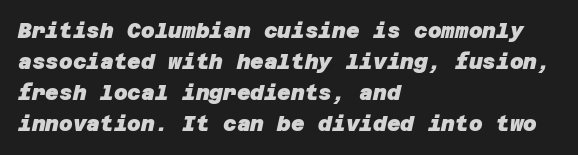
{"bold": "yes", "underline": "no", "align": "left", "line_spacing": "normal", "line_spacing_ratio": 1.48, "letter_spacing": "normal", "letter_spacing_em": 0.0, "glyph_px": 21}
